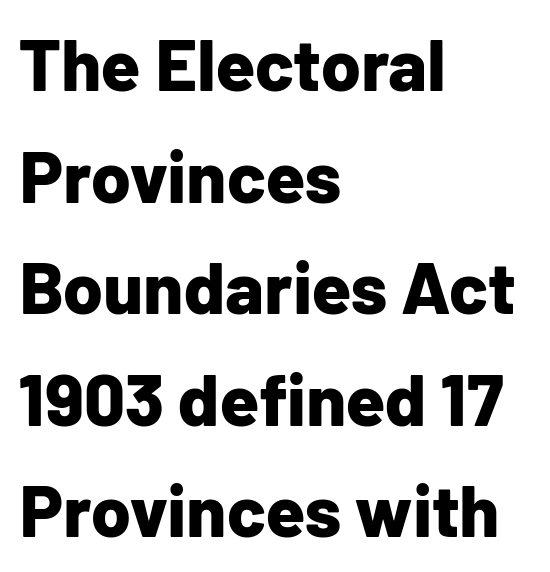
Visually the block forms a straight wall on the left and a jagged coastline on the right. Each row of text sits above clean, open space. Looks like regular typesetting: each glyph gets only the width it needs. The font is running at its bold setting. Short note: letters normally spaced. Is this a sans? Yes — the strokes have no serifs.
